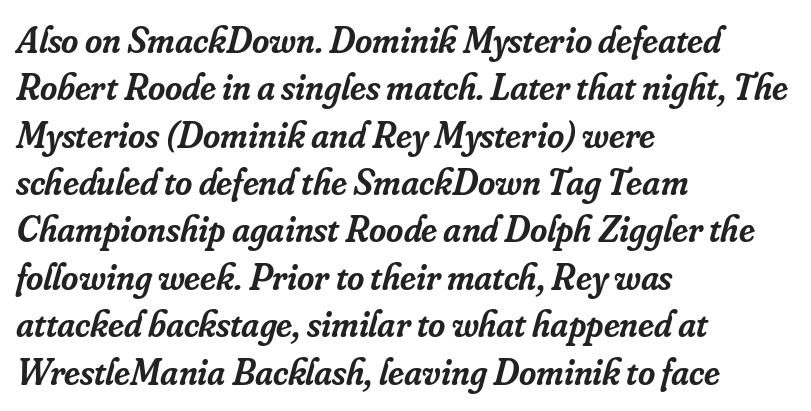
Q: Is the text bold? A: Semi-bold.
Q: Is the text italic (slanted)? A: Yes, it leans right by about 16 degrees.
Q: Is the typeface a serif or a sans-serif typeface? A: Serif.
Q: Is the text underlined? A: No.
Q: How is the paragraph aligned? A: Left-aligned.
Q: Is the spacing between letters normal or unusually wide? A: Normal.
Q: Is the spacing between lines tight, normal or loose? A: Normal.
Q: Width (condensed, normal, or wide)? A: Normal.
Q: Stroke contrast? A: Low.
Q: x-height? A: Small.
Q: Monospaced? A: No.
